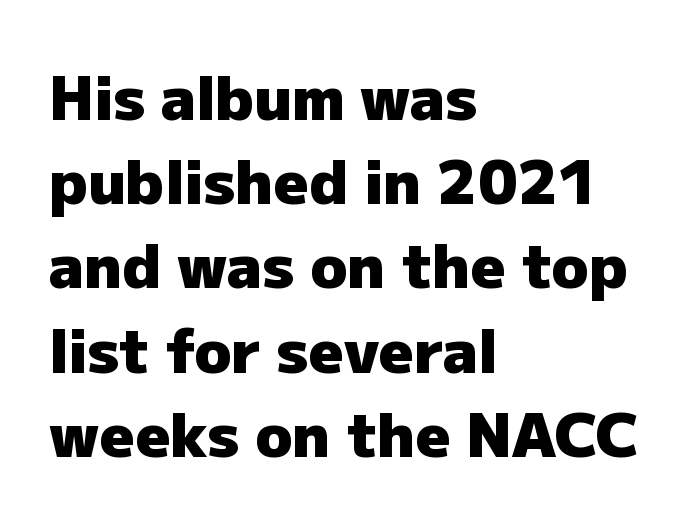
The image shows 61 px heavy sans-serif type, upright; set left-aligned, normal line spacing (1.38x), normal letter spacing, not underlined; low stroke contrast and a medium x-height.
